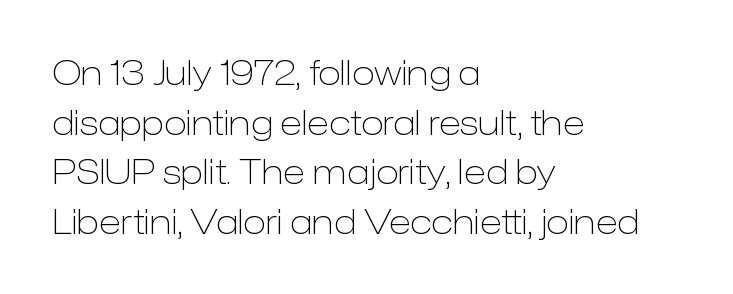
{"serif": "no", "italic": "no", "bold": "no", "weight": "light", "width": "normal", "stroke_contrast": "low", "x_height": "medium", "monospaced": "no", "underline": "no", "align": "left", "line_spacing": "normal", "line_spacing_ratio": 1.46, "letter_spacing": "normal", "letter_spacing_em": 0.0, "glyph_px": 34}
